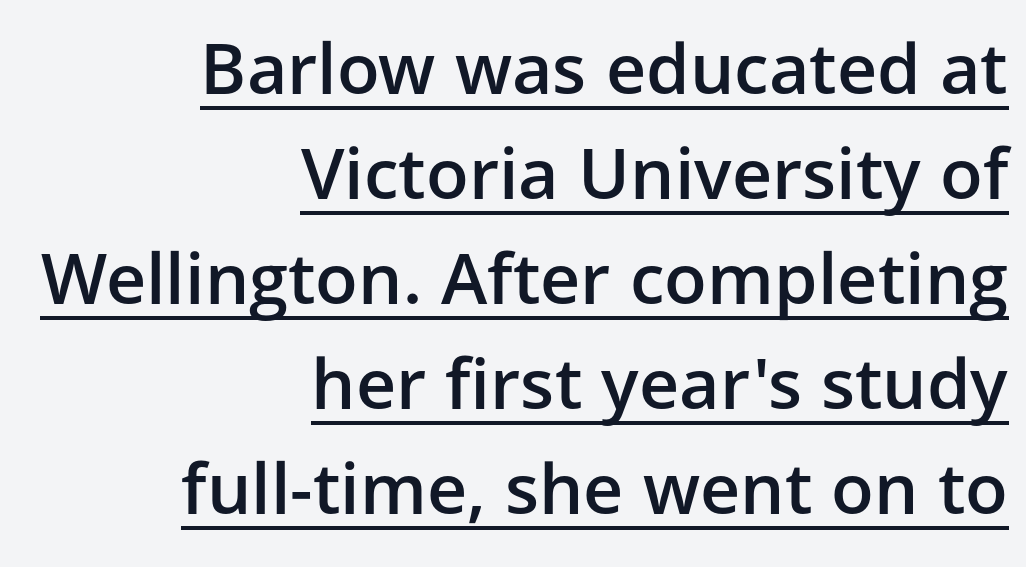
Q: Is the text bold? A: Semi-bold.
Q: Is the text italic (slanted)? A: No, it is upright.
Q: Is the typeface a serif or a sans-serif typeface? A: Sans-serif.
Q: Is the text underlined? A: Yes.
Q: How is the paragraph aligned? A: Right-aligned.
Q: Is the spacing between letters normal or unusually wide? A: Normal.
Q: Is the spacing between lines tight, normal or loose? A: Normal.
Q: Width (condensed, normal, or wide)? A: Normal.
Q: Stroke contrast? A: Low.
Q: x-height? A: Medium.
Q: Monospaced? A: No.
